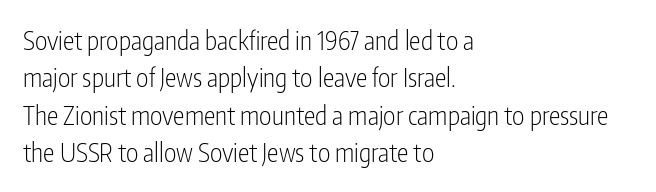
The image shows 26 px text type, upright; set left-aligned, normal line spacing (1.44x), normal letter spacing, not underlined.
